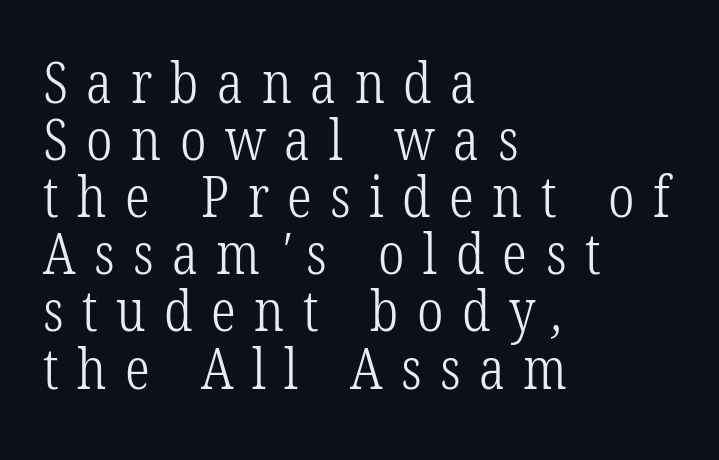
The specimen omits any rule beneath the text block's lines. Proportional: the letters do not fall into vertical columns. Each letter's strokes conclude with small projecting serifs. The tracking jumps out immediately: characters are airy and widely separated.
